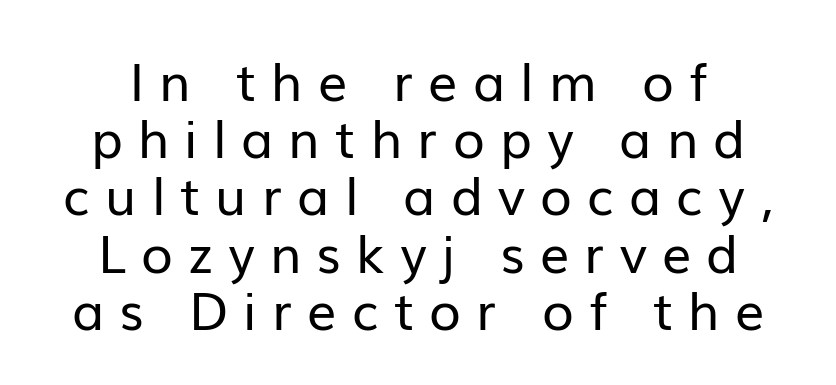
{"serif": "no", "italic": "no", "bold": "no", "weight": "regular", "width": "normal", "stroke_contrast": "low", "x_height": "medium", "monospaced": "no", "underline": "no", "align": "center", "line_spacing": "tight", "line_spacing_ratio": 1.1, "letter_spacing": "wide", "letter_spacing_em": 0.29, "glyph_px": 52}
